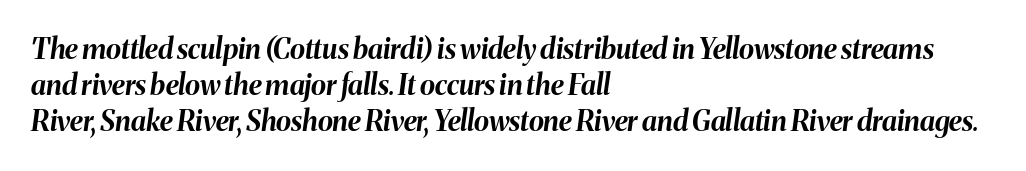
Q: Is the text bold? A: Yes.
Q: Is the text italic (slanted)? A: Yes, it leans right by about 8 degrees.
Q: Is the text underlined? A: No.
Q: How is the paragraph aligned? A: Left-aligned.
Q: Is the spacing between letters normal or unusually wide? A: Normal.
Q: Is the spacing between lines tight, normal or loose? A: Normal.
Q: Width (condensed, normal, or wide)? A: Normal.
Q: Stroke contrast? A: Medium.
Q: x-height? A: Medium.
Q: Monospaced? A: No.
